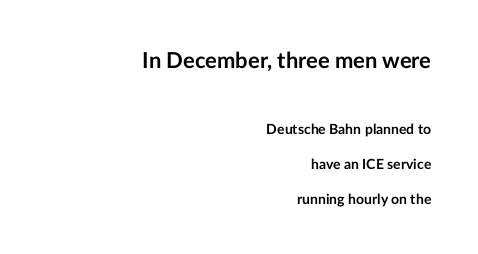
Q: Is the text bold? A: Yes.
Q: Is the text italic (slanted)? A: No, it is upright.
Q: Is the text underlined? A: No.
Q: How is the paragraph aligned? A: Right-aligned.
Q: Is the spacing between letters normal or unusually wide? A: Normal.
Q: Is the spacing between lines tight, normal or loose? A: Loose.
Q: Which block of text is set in a larger size, the first (top) or the second (bottom)? A: The first (top) one.
